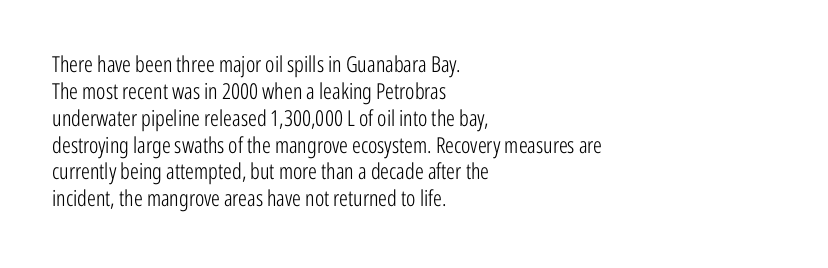
Q: Is the text bold? A: No.
Q: Is the text italic (slanted)? A: No, it is upright.
Q: Is the text underlined? A: No.
Q: How is the paragraph aligned? A: Left-aligned.
Q: Is the spacing between letters normal or unusually wide? A: Normal.
